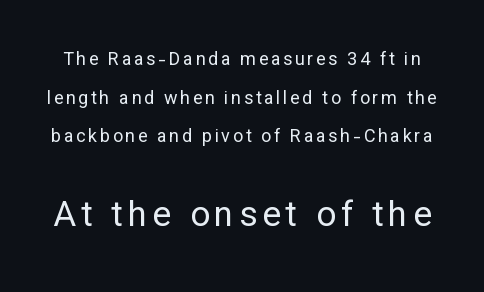
{"serif": "no", "italic": "no", "bold": "no", "weight": "regular", "width": "normal", "stroke_contrast": "low", "x_height": "medium", "monospaced": "no", "underline": "no", "line_spacing": "loose", "line_spacing_ratio": 2.15, "larger_block": "second", "size_ratio": 1.94, "glyph_px": 35}
